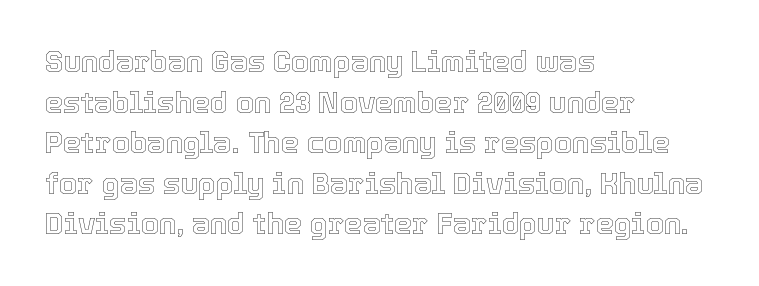
The space beneath each line is pristine and unruled. Character widths vary here, with narrow letters taking less room than wide ones. Does the lettering tilt? It doesn't — this is upright. The rag falls on the right side of this text block. Vertical spacing — default. The rendering keeps characters at their native spacing.
